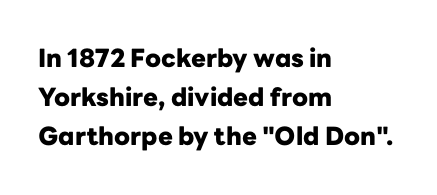
There is no visible air inserted between adjacent glyphs. This sample is left-justified, so line endings fall wherever the words run out. Normally led — the rows are evenly, conventionally spaced. The lettering holds an erect, upright posture throughout.
